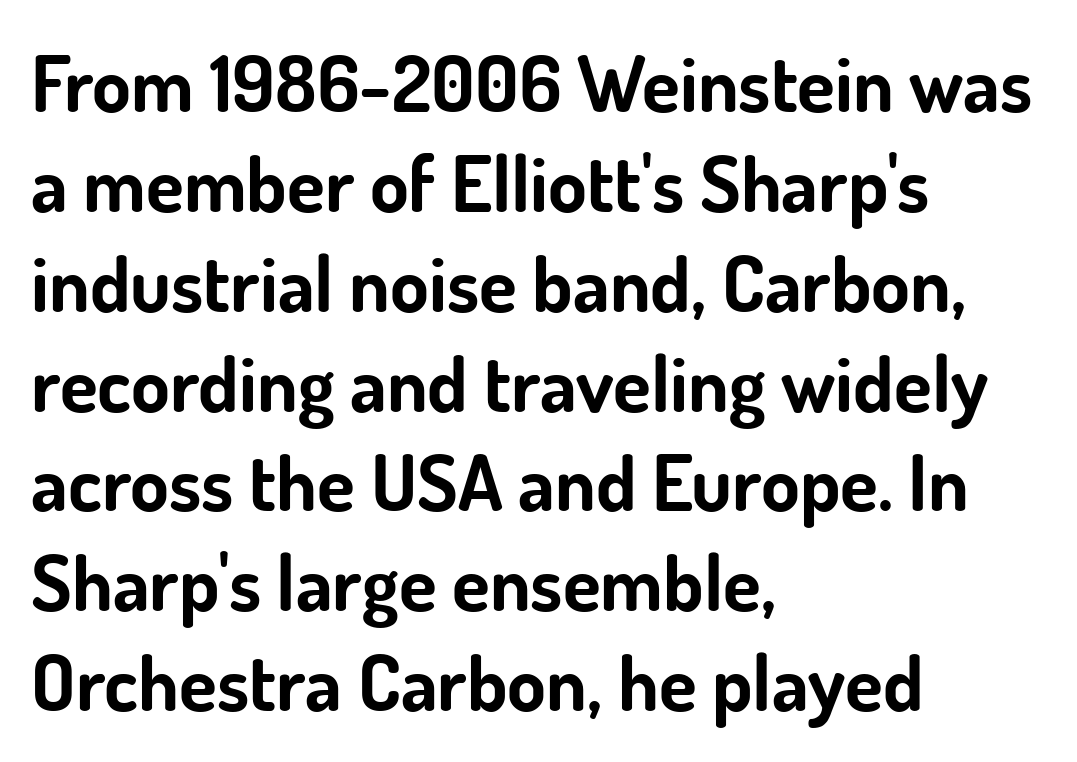
Decoration check: the copy has no underline. Style check: upright. Chunky letters — that's bold for sure. Varying glyph widths throughout — classic text-font behaviour.
